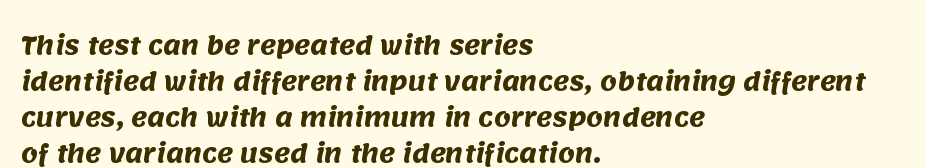
{"bold": "yes", "underline": "no", "align": "left", "line_spacing": "normal", "line_spacing_ratio": 1.5, "letter_spacing": "normal", "letter_spacing_em": 0.0, "glyph_px": 24}
